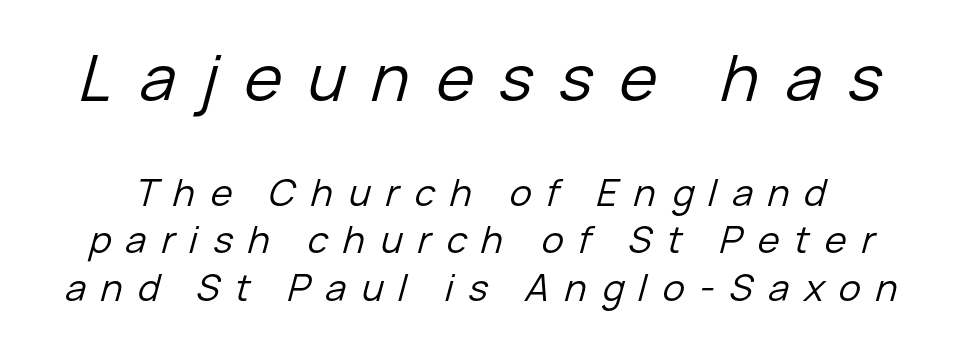
{"italic": "yes", "lean": "right", "slant_degrees": 15, "bold": "no", "weight": "regular", "width": "normal", "stroke_contrast": "low", "x_height": "medium", "monospaced": "no", "underline": "no", "line_spacing": "normal", "line_spacing_ratio": 1.29, "letter_spacing": "wide", "letter_spacing_em": 0.41, "larger_block": "first", "size_ratio": 1.73, "glyph_px": 64}
